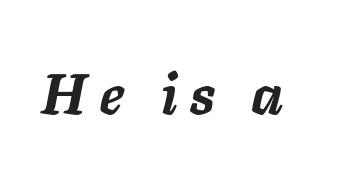
Q: Is the text bold? A: Yes.
Q: Is the text italic (slanted)? A: Yes, it leans right by about 11 degrees.
Q: Is the text underlined? A: No.
Q: Is the spacing between letters normal or unusually wide? A: Unusually wide.
Q: Width (condensed, normal, or wide)? A: Normal.
Q: Stroke contrast? A: Low.
Q: x-height? A: Medium.
Q: Monospaced? A: No.
